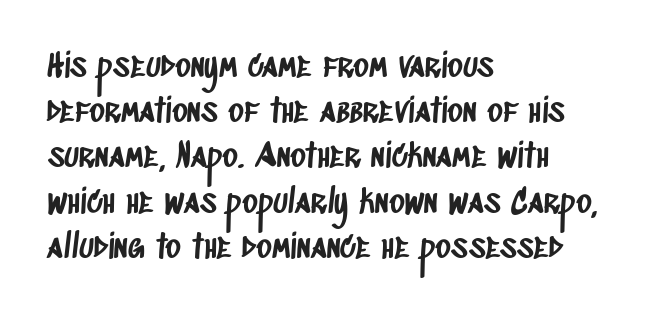
Q: Is the typeface a serif or a sans-serif typeface? A: Sans-serif.
Q: Is the text underlined? A: No.
Q: How is the paragraph aligned? A: Left-aligned.
Q: Is the spacing between letters normal or unusually wide? A: Normal.
Q: Is the spacing between lines tight, normal or loose? A: Normal.
Q: Width (condensed, normal, or wide)? A: Condensed.
Q: Stroke contrast? A: Low.
Q: x-height? A: Large.
Q: Monospaced? A: No.
